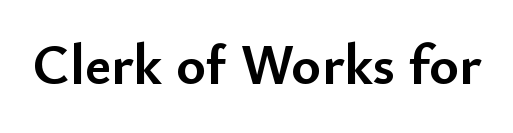
The baseline area is clear. Designer's note — italics off, roman on. No feet cap the strokes, marking this as sans-serif type. Between one letter and the next there's only the usual sliver of space.
